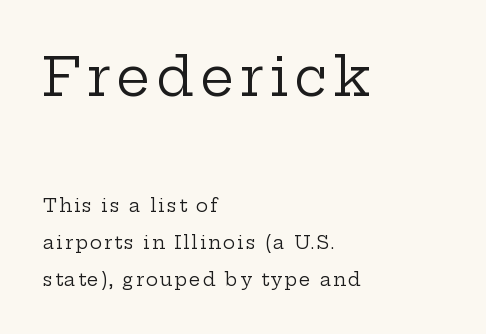
Notice how the passage keeps a crisp vertical edge on the left only. The typeface has the unassuming heft of standard copy or less. Size contrast runs from large at the top to small at the bottom. Character widths vary here, with narrow letters taking less room than wide ones. Examine the stroke ends and you'll spot serifs.
